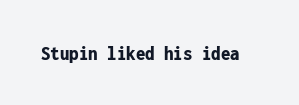
The image shows 21 px bold type, upright; set normal letter spacing, not underlined.
